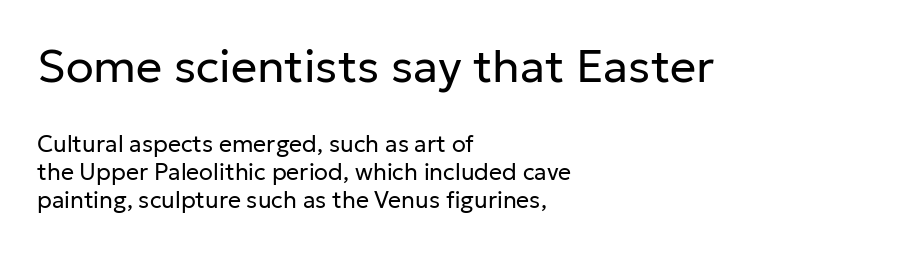
Nobody touched the tracking dial on this one. You can tell it's not italic because the verticals are truly vertical. Is this a fixed-width face? No — the glyphs have proportional, varying widths. Compared with a typical body face, this is equally light or lighter still.
